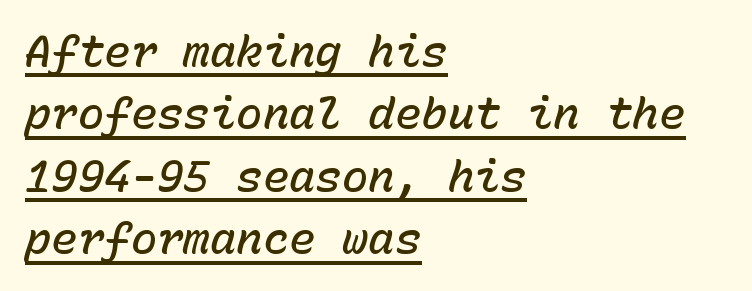
Q: Is the text bold? A: Semi-bold.
Q: Is the text italic (slanted)? A: Yes, it leans right by about 15 degrees.
Q: Is the text underlined? A: Yes.
Q: How is the paragraph aligned? A: Left-aligned.
Q: Is the spacing between letters normal or unusually wide? A: Normal.
Q: Is the spacing between lines tight, normal or loose? A: Normal.
Q: Width (condensed, normal, or wide)? A: Normal.
Q: Stroke contrast? A: Low.
Q: x-height? A: Medium.
Q: Monospaced? A: Yes.
